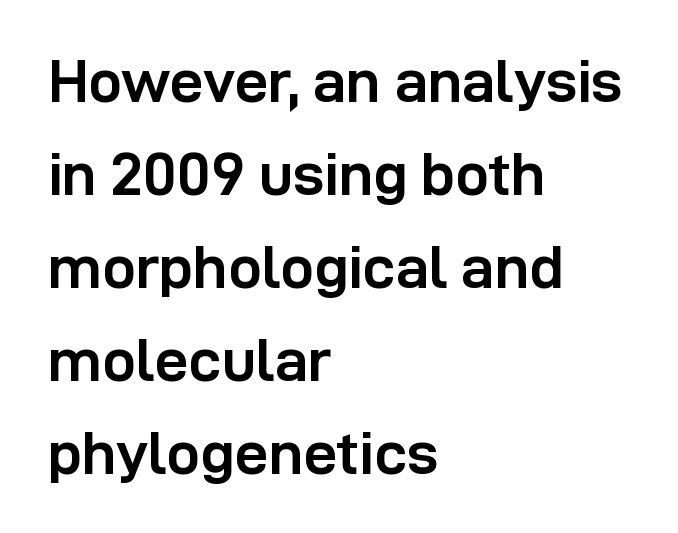
Just letters on the line, the space beneath them empty. The typography opts for an upright posture over an oblique one. Words appear dense and cohesive because spacing is normal. Do the characters align in a grid? No, the font is proportional.
